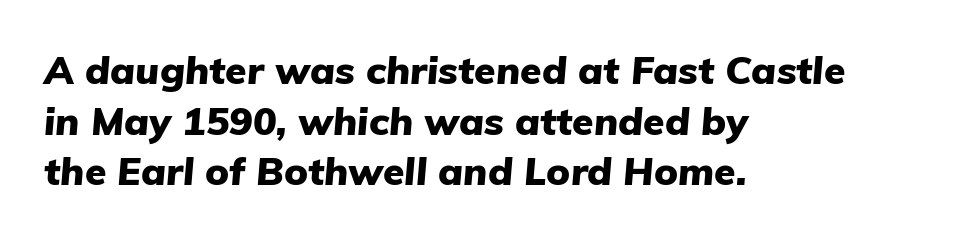
Every row of glyphs begins at an identical x-position on the left. Descenders are the only things crossing below the line. Default kerning and tracking; the words read as compact shapes. Heavy, bold letterforms.
